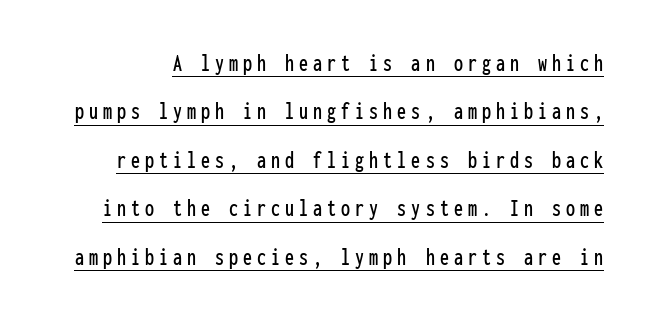
Q: Is the text italic (slanted)? A: No, it is upright.
Q: Is the text underlined? A: Yes.
Q: Is the spacing between letters normal or unusually wide? A: Unusually wide.
Q: Is the spacing between lines tight, normal or loose? A: Loose.
